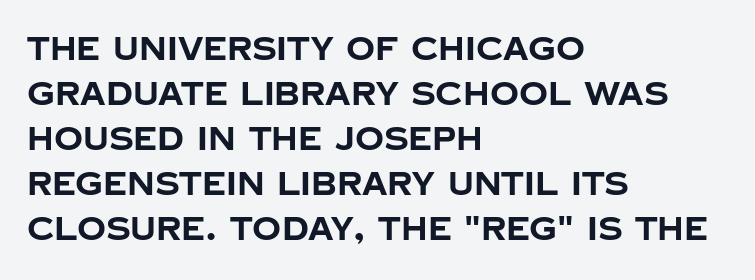
{"serif": "no", "italic": "no", "bold": "yes", "weight": "bold", "width": "normal", "stroke_contrast": "low", "x_height": "large", "monospaced": "no", "underline": "no", "align": "left", "line_spacing": "normal", "line_spacing_ratio": 1.41, "letter_spacing": "normal", "letter_spacing_em": 0.0, "glyph_px": 32}
